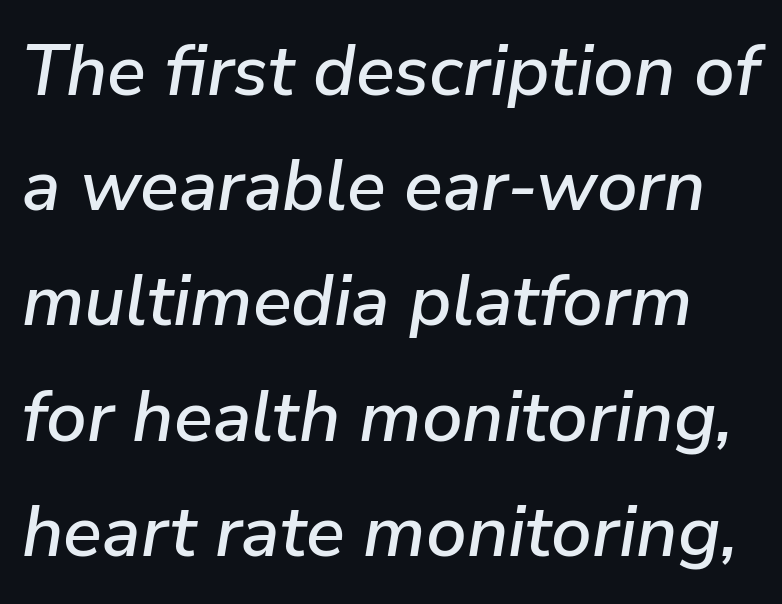
Q: Is the text italic (slanted)? A: Yes, it leans right by about 9 degrees.
Q: Is the text underlined? A: No.
Q: Is the spacing between letters normal or unusually wide? A: Normal.
Q: Is the spacing between lines tight, normal or loose? A: Normal.
Q: Width (condensed, normal, or wide)? A: Normal.
Q: Stroke contrast? A: Low.
Q: x-height? A: Medium.
Q: Monospaced? A: No.
